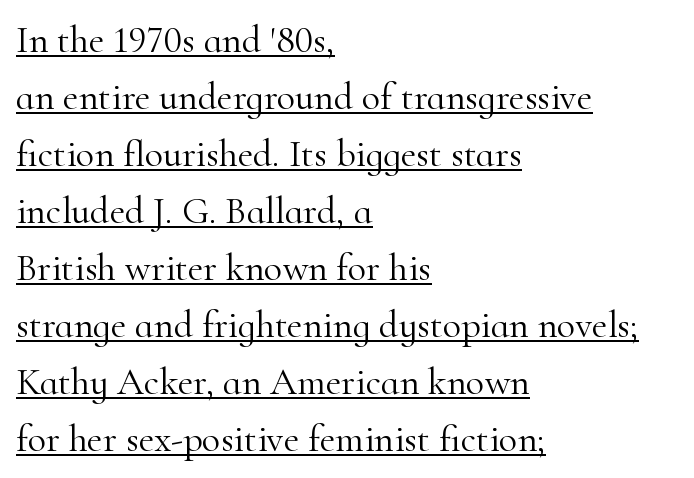
Q: Is the text bold? A: No.
Q: Is the text italic (slanted)? A: No, it is upright.
Q: Is the typeface a serif or a sans-serif typeface? A: Serif.
Q: Is the text underlined? A: Yes.
Q: How is the paragraph aligned? A: Left-aligned.
Q: Is the spacing between letters normal or unusually wide? A: Normal.
Q: Is the spacing between lines tight, normal or loose? A: Normal.
Q: Width (condensed, normal, or wide)? A: Normal.
Q: Stroke contrast? A: High.
Q: x-height? A: Small.
Q: Monospaced? A: No.
